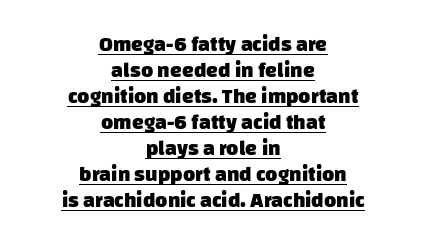
The image shows 21 px bold type; set centered, line spacing 1.24x, normal letter spacing, underlined.
